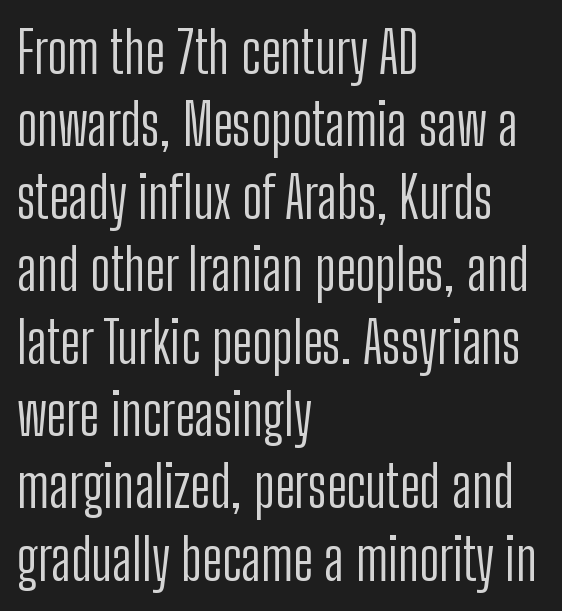
Heft: none added — not bold. This rendering employs a face without finishing strokes, i.e., a sans-serif. This sample keeps an unexceptional amount of space between lines. Spacing verdict: proportional, widths tailored to each character. The compositor pushed each line to the left boundary. Posture: upright roman.
